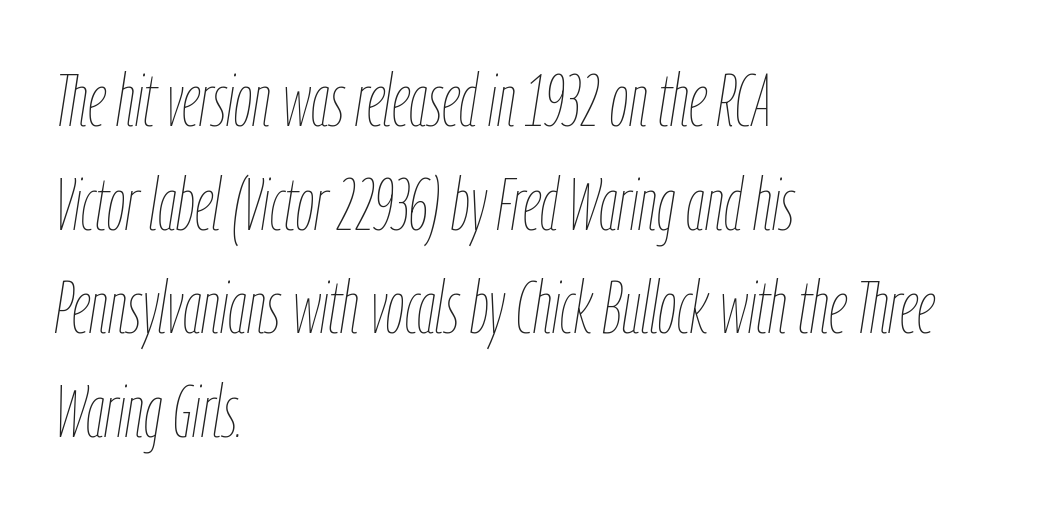
{"italic": "yes", "lean": "right", "slant_degrees": 9, "bold": "no", "weight": "thin", "width": "condensed", "stroke_contrast": "low", "x_height": "medium", "monospaced": "no", "underline": "no", "align": "left", "line_spacing": "normal", "line_spacing_ratio": 1.42, "letter_spacing": "normal", "letter_spacing_em": 0.0, "glyph_px": 73}
